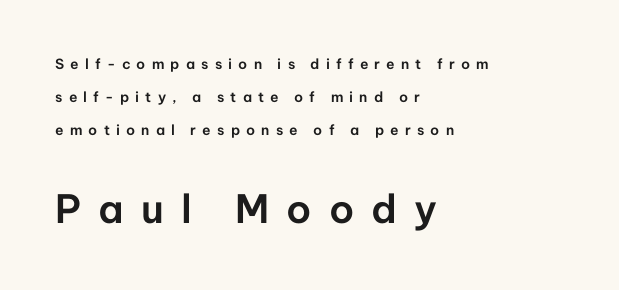
This sample trades compactness for vertical openness between lines. Is this a sans? Yes — the strokes have no serifs. The rendering inserts visible extra space after every character. Check the space under the baseline: it is left empty.
